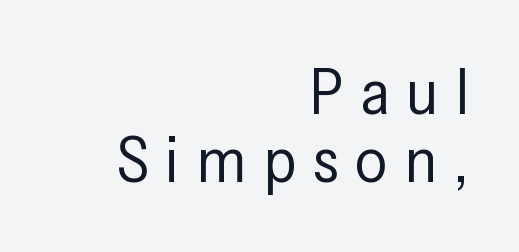
Q: Is the text bold? A: No.
Q: Is the text italic (slanted)? A: No, it is upright.
Q: Is the typeface a serif or a sans-serif typeface? A: Sans-serif.
Q: Is the text underlined? A: No.
Q: How is the paragraph aligned? A: Right-aligned.
Q: Is the spacing between letters normal or unusually wide? A: Unusually wide.
Q: Is the spacing between lines tight, normal or loose? A: Tight.
Q: Width (condensed, normal, or wide)? A: Condensed.
Q: Stroke contrast? A: Low.
Q: x-height? A: Medium.
Q: Monospaced? A: No.
